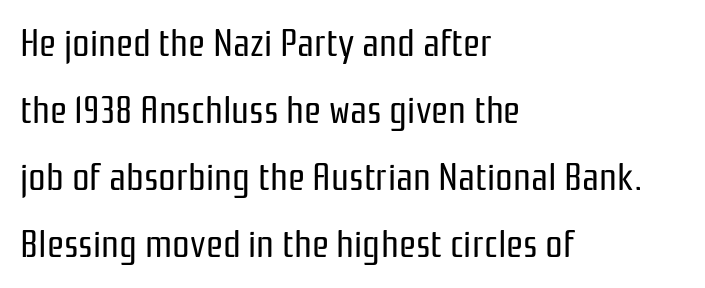
I'd call this a sans setting — the letters go barefoot. The rendering keeps characters at their native spacing. The letters look calm and open, with moderate or lighter stems. Is this a fixed-width face? No — the glyphs have proportional, varying widths. The font's upright variant was chosen for this text.
